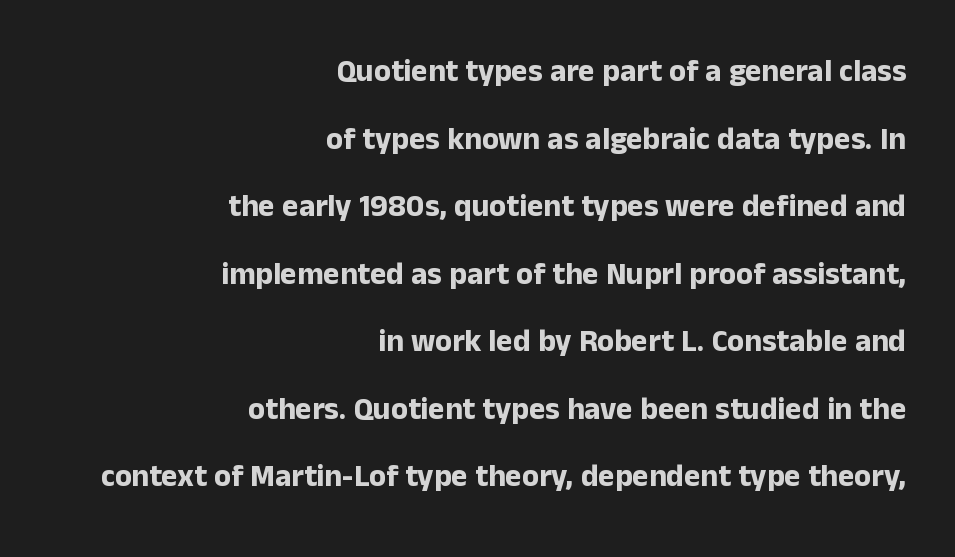
{"serif": "no", "italic": "no", "bold": "yes", "weight": "bold", "width": "normal", "stroke_contrast": "low", "x_height": "medium", "monospaced": "no", "underline": "no", "align": "right", "line_spacing": "loose", "line_spacing_ratio": 2.18, "letter_spacing": "normal", "letter_spacing_em": 0.0, "glyph_px": 31}
